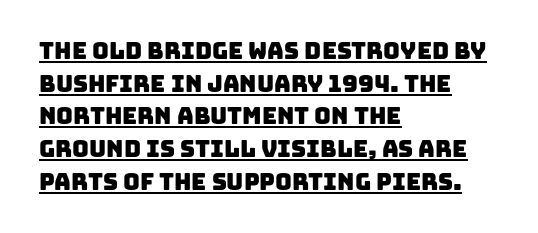
Casual observation: everything's shoved over to the left. Glance below the letters and you will spot a drawn line. The face used here is rendered with its standard letterfit. Regular leading.
